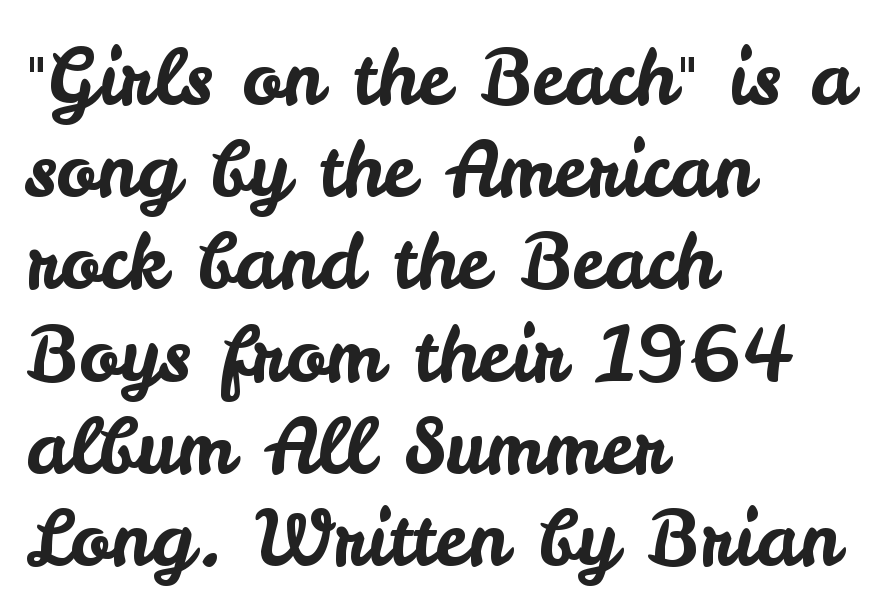
Q: Is the text italic (slanted)? A: Yes.
Q: Is the typeface a serif or a sans-serif typeface? A: Sans-serif.
Q: Is the text underlined? A: No.
Q: How is the paragraph aligned? A: Left-aligned.
Q: Is the spacing between letters normal or unusually wide? A: Normal.
Q: Width (condensed, normal, or wide)? A: Normal.
Q: Stroke contrast? A: Low.
Q: x-height? A: Small.
Q: Monospaced? A: No.
